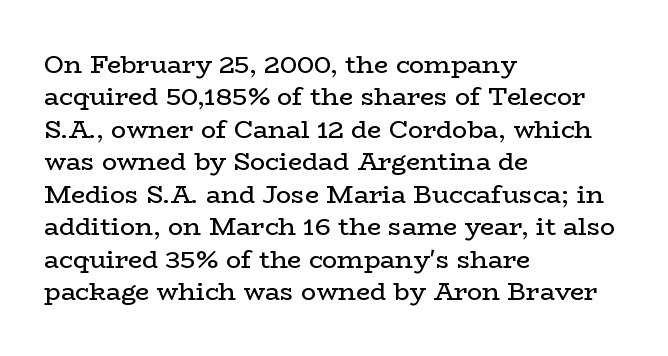
Q: Is the text bold? A: No.
Q: Is the text italic (slanted)? A: No, it is upright.
Q: Is the text underlined? A: No.
Q: How is the paragraph aligned? A: Left-aligned.
Q: Is the spacing between letters normal or unusually wide? A: Normal.
Q: Is the spacing between lines tight, normal or loose? A: Normal.
